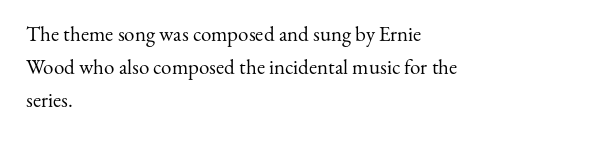
{"italic": "no", "bold": "no", "underline": "no", "align": "left", "line_spacing": "normal", "line_spacing_ratio": 1.58, "letter_spacing": "normal", "letter_spacing_em": 0.0, "glyph_px": 21}
